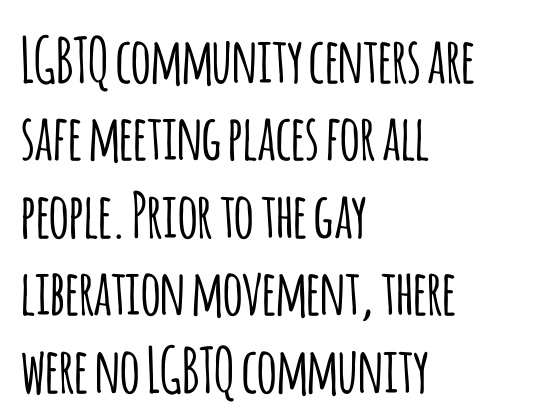
Q: Is the text italic (slanted)? A: No, it is upright.
Q: Is the typeface a serif or a sans-serif typeface? A: Sans-serif.
Q: Is the text underlined? A: No.
Q: How is the paragraph aligned? A: Left-aligned.
Q: Is the spacing between letters normal or unusually wide? A: Normal.
Q: Is the spacing between lines tight, normal or loose? A: Normal.
Q: Width (condensed, normal, or wide)? A: Condensed.
Q: Stroke contrast? A: Low.
Q: x-height? A: Large.
Q: Monospaced? A: No.
